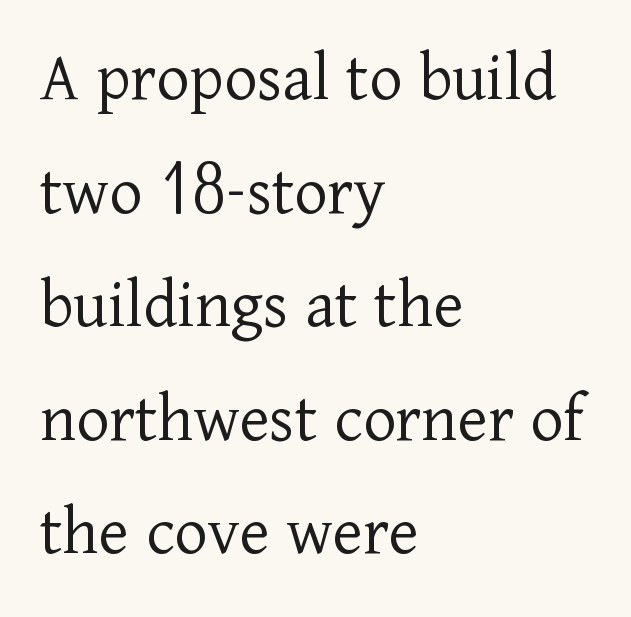
The image shows 71 px light serif type, upright; set left-aligned, normal line spacing (1.6x), normal letter spacing, not underlined; low stroke contrast and a medium x-height.
